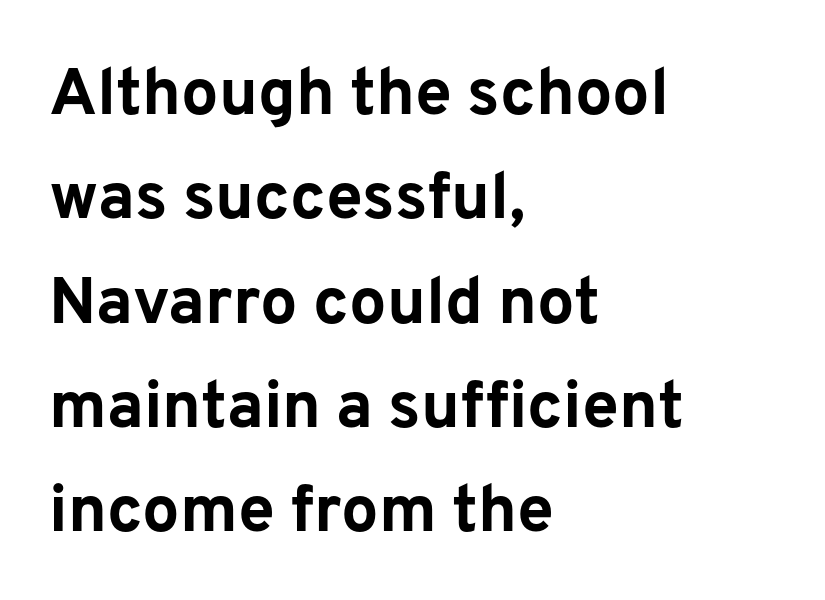
The image shows 66 px bold sans-serif type, upright; set left-aligned, normal line spacing (1.58x), normal letter spacing, not underlined; low stroke contrast and a medium x-height.
